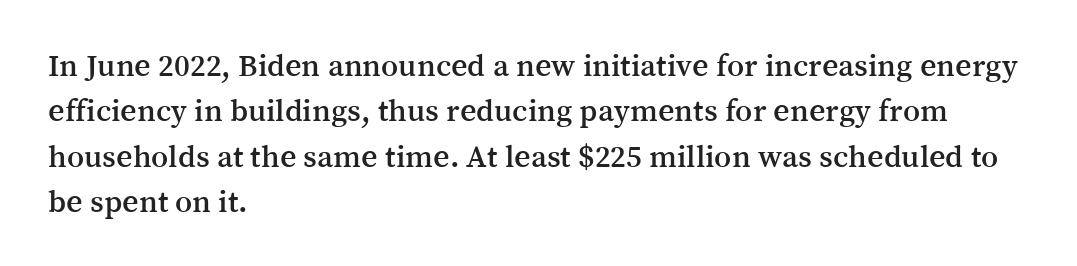
Looks like regular typesetting: each glyph gets only the width it needs. Descenders hang freely into open space. The letters sit at their default tracking, neither squeezed nor spread. What's the leading like? Ordinary, nothing unusual.
